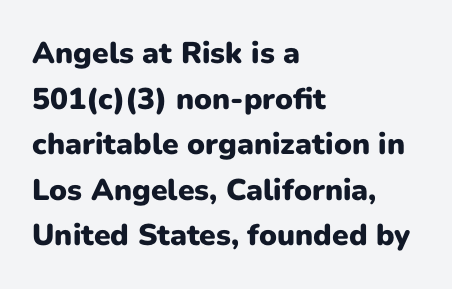
Q: Is the text bold? A: Yes.
Q: Is the text italic (slanted)? A: No, it is upright.
Q: Is the typeface a serif or a sans-serif typeface? A: Sans-serif.
Q: Is the text underlined? A: No.
Q: How is the paragraph aligned? A: Left-aligned.
Q: Is the spacing between letters normal or unusually wide? A: Normal.
Q: Is the spacing between lines tight, normal or loose? A: Normal.
Q: Width (condensed, normal, or wide)? A: Normal.
Q: Stroke contrast? A: Low.
Q: x-height? A: Medium.
Q: Monospaced? A: No.
